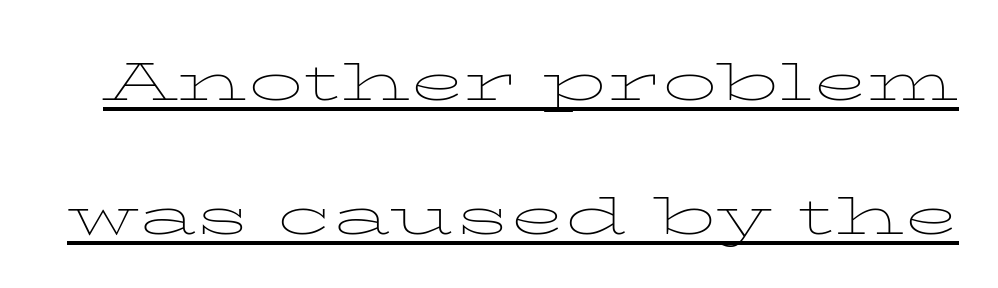
{"italic": "no", "bold": "no", "weight": "thin", "width": "wide", "stroke_contrast": "low", "x_height": "medium", "monospaced": "no", "underline": "yes", "line_spacing_ratio": 1.86, "letter_spacing": "normal", "letter_spacing_em": 0.0, "glyph_px": 72}
